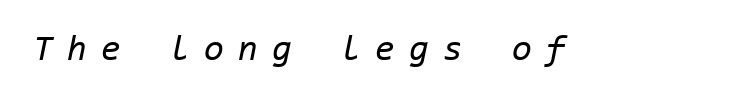
The image shows 36 px regular-weight type, italic (leaning right), monospaced; set unusually wide letter spacing (+0.4 em), not underlined; low stroke contrast and a medium x-height.
